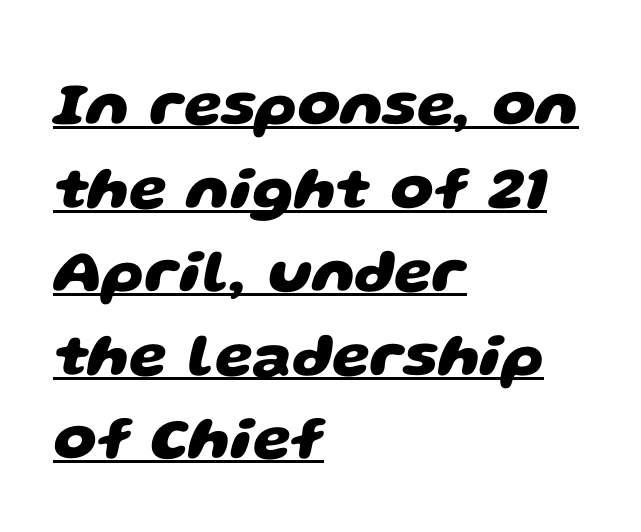
Q: Is the text bold? A: Yes.
Q: Is the typeface a serif or a sans-serif typeface? A: Sans-serif.
Q: Is the text underlined? A: Yes.
Q: How is the paragraph aligned? A: Left-aligned.
Q: Is the spacing between letters normal or unusually wide? A: Normal.
Q: Is the spacing between lines tight, normal or loose? A: Normal.
Q: Width (condensed, normal, or wide)? A: Wide.
Q: Stroke contrast? A: Low.
Q: x-height? A: Large.
Q: Monospaced? A: No.
